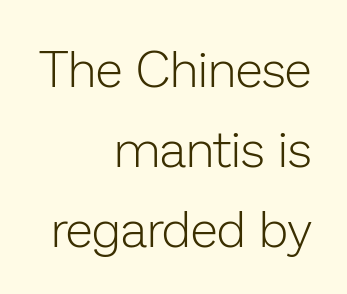
Q: Is the text bold? A: No.
Q: Is the text italic (slanted)? A: No, it is upright.
Q: Is the typeface a serif or a sans-serif typeface? A: Sans-serif.
Q: Is the text underlined? A: No.
Q: How is the paragraph aligned? A: Right-aligned.
Q: Is the spacing between letters normal or unusually wide? A: Normal.
Q: Is the spacing between lines tight, normal or loose? A: Normal.
Q: Width (condensed, normal, or wide)? A: Normal.
Q: Stroke contrast? A: Low.
Q: x-height? A: Medium.
Q: Monospaced? A: No.
